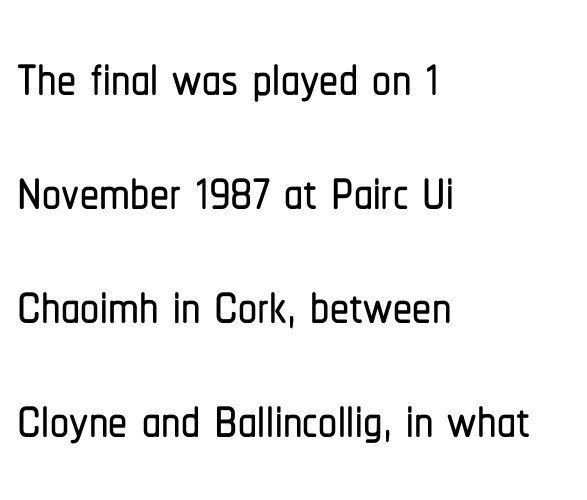
The image shows 76 px condensed sans-serif type, upright; set left-aligned, normal line spacing (1.5x), normal letter spacing, not underlined; low stroke contrast and a medium x-height.
